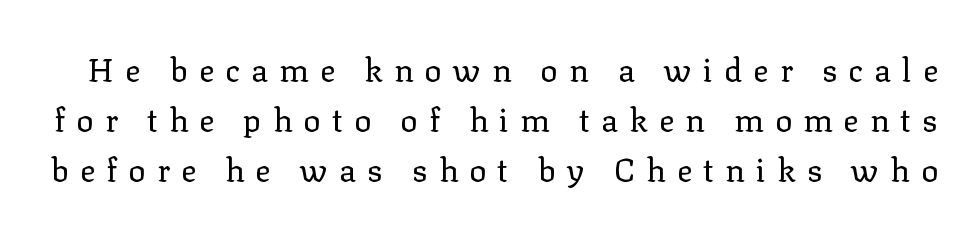
Q: Is the text bold? A: No.
Q: Is the text italic (slanted)? A: No, it is upright.
Q: Is the typeface a serif or a sans-serif typeface? A: Serif.
Q: Is the text underlined? A: No.
Q: Is the spacing between letters normal or unusually wide? A: Unusually wide.
Q: Is the spacing between lines tight, normal or loose? A: Normal.
Q: Width (condensed, normal, or wide)? A: Normal.
Q: Stroke contrast? A: Low.
Q: x-height? A: Medium.
Q: Monospaced? A: No.
